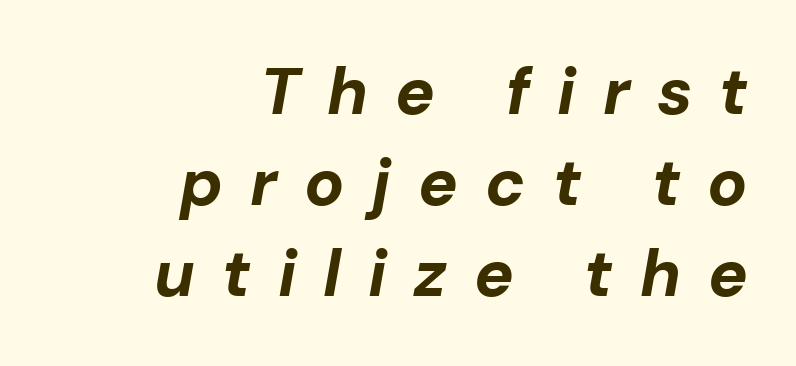
Q: Is the text bold? A: Yes.
Q: Is the text italic (slanted)? A: Yes, it leans right by about 10 degrees.
Q: Is the text underlined? A: No.
Q: How is the paragraph aligned? A: Right-aligned.
Q: Is the spacing between letters normal or unusually wide? A: Unusually wide.
Q: Is the spacing between lines tight, normal or loose? A: Normal.
Q: Width (condensed, normal, or wide)? A: Normal.
Q: Stroke contrast? A: Low.
Q: x-height? A: Medium.
Q: Monospaced? A: No.
